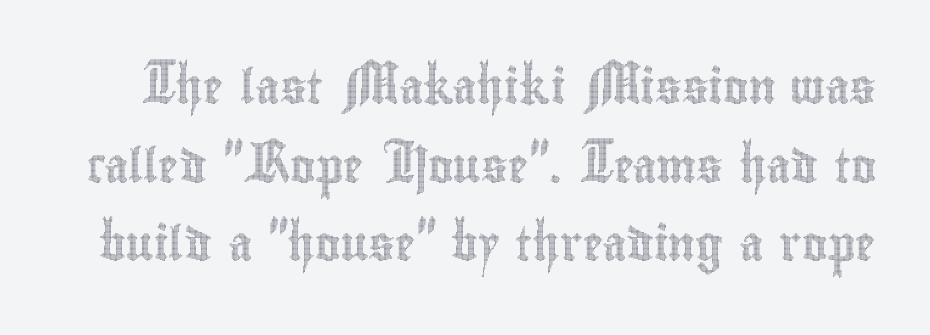
The image shows 34 px condensed type, upright; set loose line spacing (2.31x), normal letter spacing, not underlined; a small x-height.
